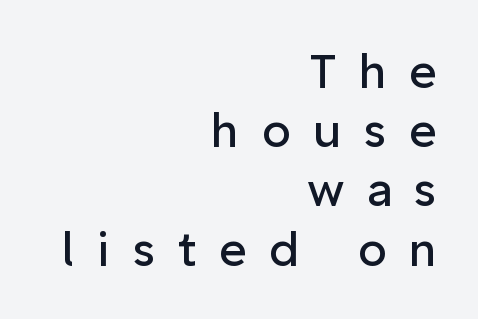
{"serif": "no", "italic": "no", "bold": "no", "weight": "regular", "width": "normal", "stroke_contrast": "low", "x_height": "medium", "monospaced": "no", "underline": "no", "align": "right", "line_spacing": "normal", "line_spacing_ratio": 1.26, "letter_spacing": "wide", "letter_spacing_em": 0.48, "glyph_px": 47}
